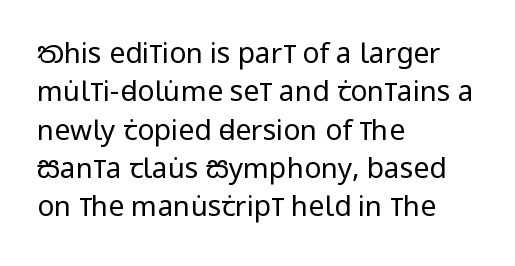
Spacing verdict: proportional, widths tailored to each character. Ink coverage per letter is moderate at most. The area under the type is left untouched. The typesetter chose a ragged-right arrangement here.
